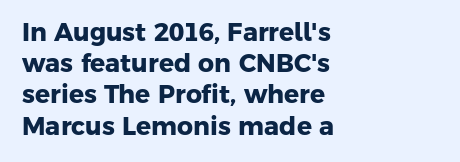
Horizontal alignment here is leftward, the default for most running prose. Rows of type keep a routine distance in the vertical direction. Bare-footed words on every line. Nothing unusual about the tracking: characters are spaced as the font intends.
